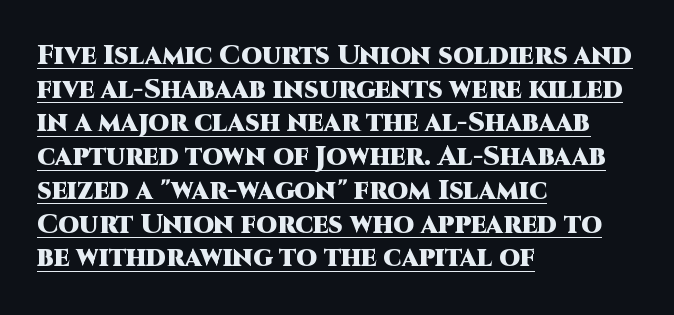
The image shows 27 px bold type, upright; set left-aligned, normal line spacing (1.25x), normal letter spacing, underlined.
